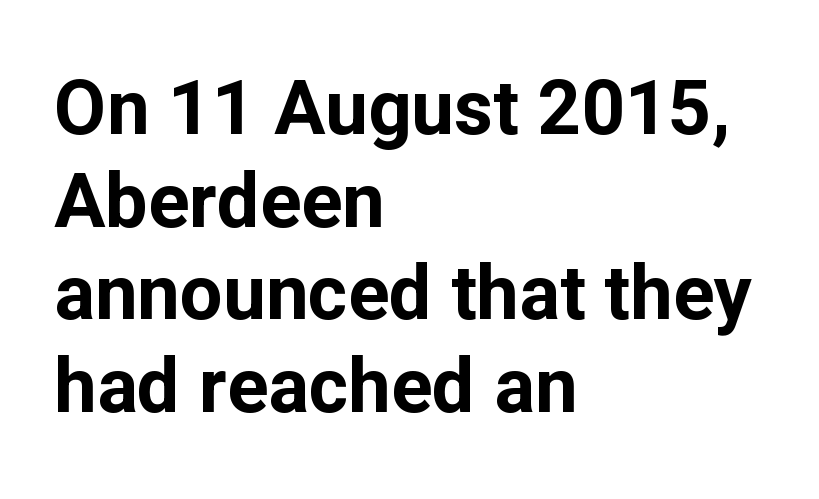
The image shows 76 px bold sans-serif type, upright; set left-aligned, line spacing 1.22x, normal letter spacing, not underlined; low stroke contrast and a medium x-height.
